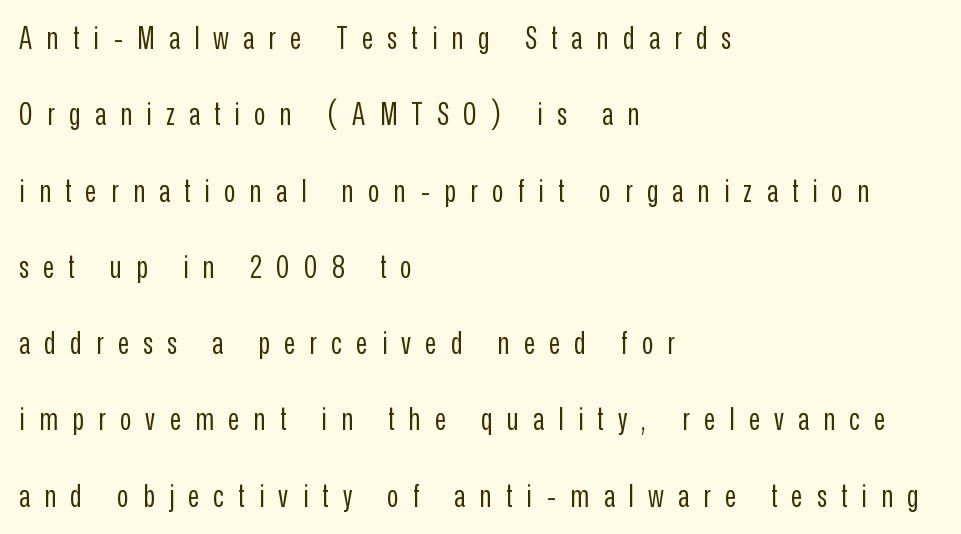
The image shows 31 px regular-weight, condensed sans-serif type, upright; set left-aligned, loose line spacing (2.46x), unusually wide letter spacing (+0.46 em), not underlined; low stroke contrast and a medium x-height.
